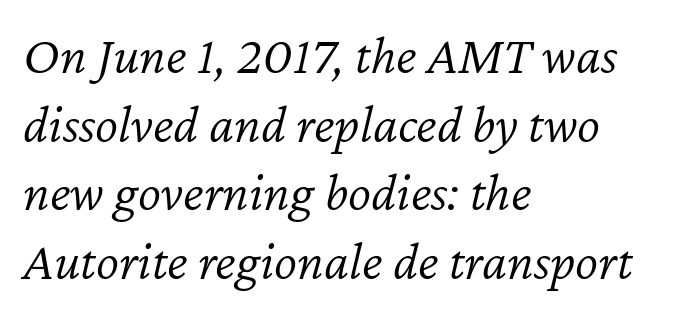
Q: Is the text bold? A: No.
Q: Is the text italic (slanted)? A: Yes, it leans right by about 12 degrees.
Q: Is the text underlined? A: No.
Q: How is the paragraph aligned? A: Left-aligned.
Q: Is the spacing between letters normal or unusually wide? A: Normal.
Q: Is the spacing between lines tight, normal or loose? A: Normal.
Q: Width (condensed, normal, or wide)? A: Normal.
Q: Stroke contrast? A: Low.
Q: x-height? A: Medium.
Q: Monospaced? A: No.
